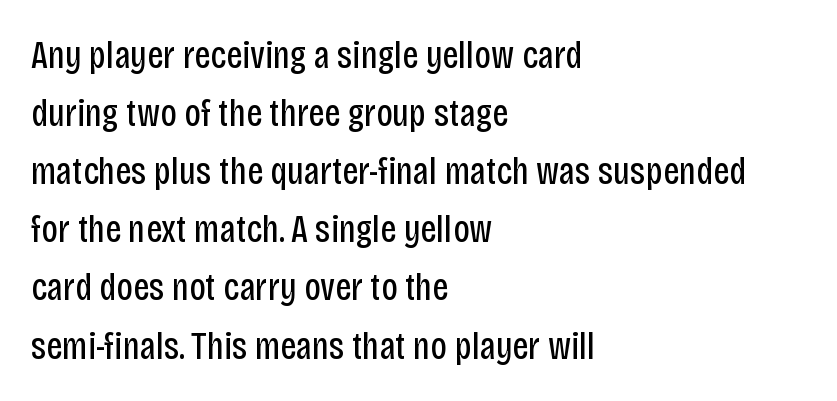
The image shows 39 px regular-weight, condensed sans-serif type, upright; set left-aligned, normal line spacing (1.49x), normal letter spacing, not underlined; low stroke contrast and a large x-height.
